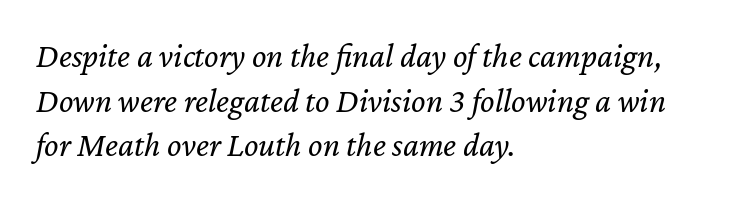
The image shows 34 px regular-weight type, italic (leaning right); set left-aligned, normal line spacing (1.31x), normal letter spacing, not underlined; low stroke contrast and a medium x-height.
